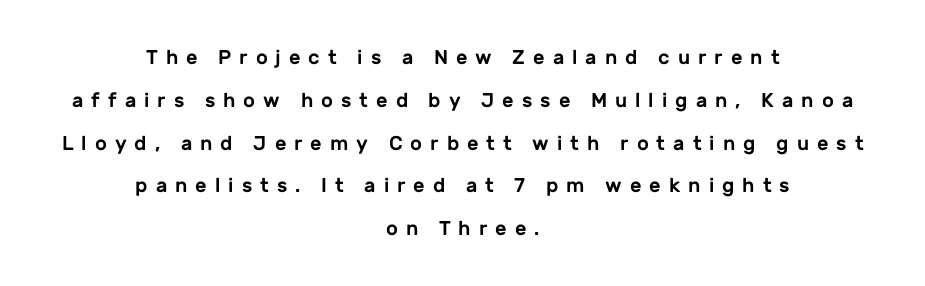
Q: Is the text italic (slanted)? A: No, it is upright.
Q: Is the text underlined? A: No.
Q: How is the paragraph aligned? A: Centered.
Q: Is the spacing between letters normal or unusually wide? A: Unusually wide.
Q: Is the spacing between lines tight, normal or loose? A: Loose.
